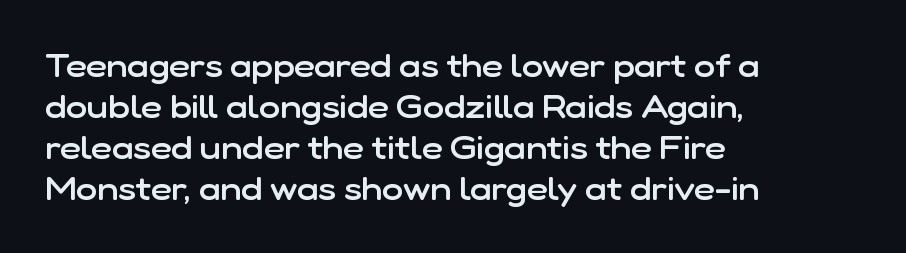
Q: Is the text bold? A: Semi-bold.
Q: Is the text italic (slanted)? A: No, it is upright.
Q: Is the typeface a serif or a sans-serif typeface? A: Sans-serif.
Q: Is the text underlined? A: No.
Q: How is the paragraph aligned? A: Left-aligned.
Q: Is the spacing between letters normal or unusually wide? A: Normal.
Q: Is the spacing between lines tight, normal or loose? A: Normal.
Q: Width (condensed, normal, or wide)? A: Normal.
Q: Stroke contrast? A: Low.
Q: x-height? A: Medium.
Q: Monospaced? A: No.
